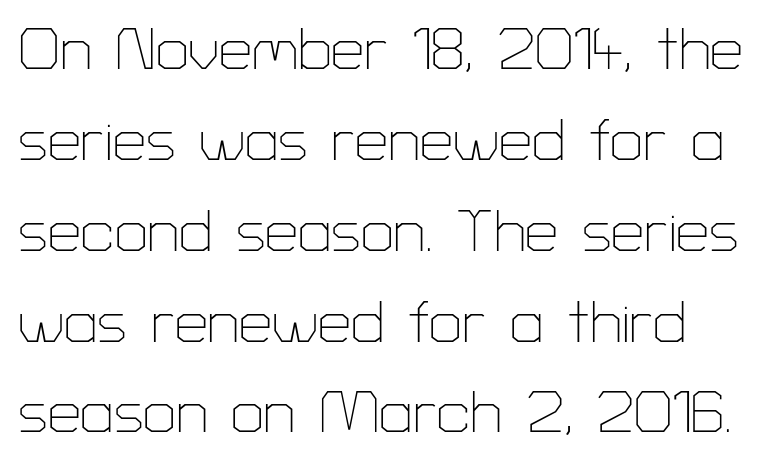
The image shows 59 px thin sans-serif type, upright; set left-aligned, normal line spacing (1.54x), normal letter spacing, not underlined; low stroke contrast and a medium x-height.
